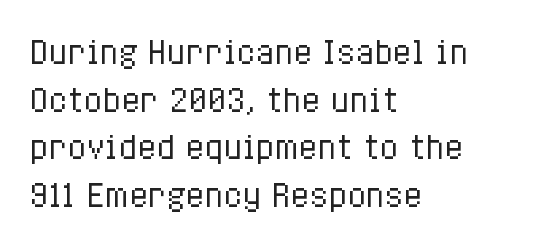
The image shows 31 px regular-weight, condensed type, upright; set left-aligned, normal line spacing (1.54x), normal letter spacing, not underlined; low stroke contrast and a medium x-height.
